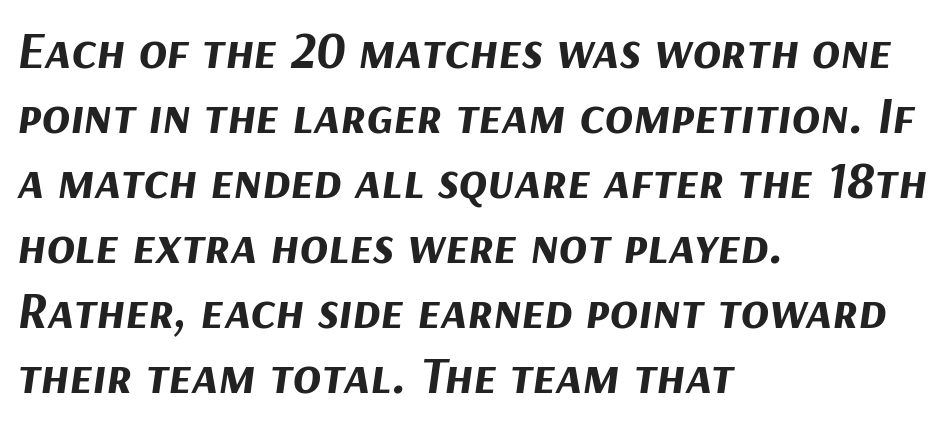
Q: Is the text bold? A: Yes.
Q: Is the text italic (slanted)? A: Yes, it leans right by about 9 degrees.
Q: Is the text underlined? A: No.
Q: How is the paragraph aligned? A: Left-aligned.
Q: Is the spacing between letters normal or unusually wide? A: Normal.
Q: Is the spacing between lines tight, normal or loose? A: Normal.
Q: Width (condensed, normal, or wide)? A: Normal.
Q: Stroke contrast? A: Medium.
Q: x-height? A: Medium.
Q: Monospaced? A: No.
